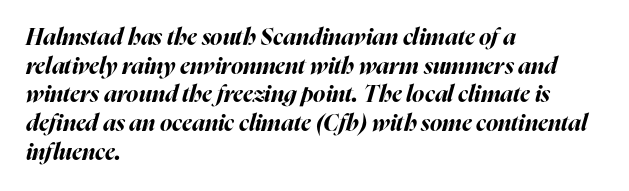
Layout note: lines flush left. Quick note: interline space is typical. Students, note that the glyphs here touch the page at normal intervals. The space beneath each line is pristine and unruled. The typography opts for an oblique posture over an upright one. What weight is shown? A full bold with thick strokes.
